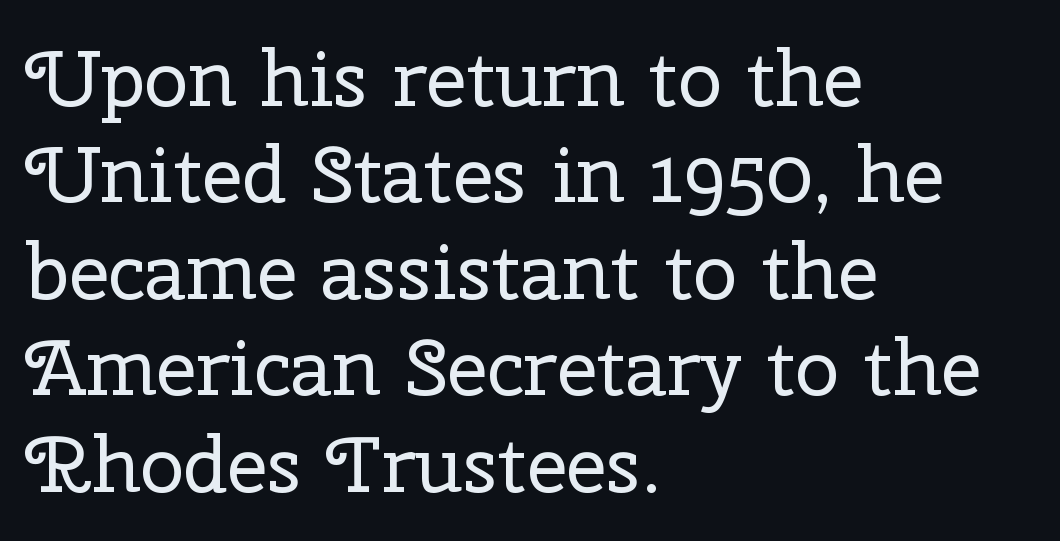
Q: Is the text bold? A: No.
Q: Is the text italic (slanted)? A: No, it is upright.
Q: Is the typeface a serif or a sans-serif typeface? A: Serif.
Q: Is the text underlined? A: No.
Q: How is the paragraph aligned? A: Left-aligned.
Q: Is the spacing between letters normal or unusually wide? A: Normal.
Q: Width (condensed, normal, or wide)? A: Normal.
Q: Stroke contrast? A: Low.
Q: x-height? A: Medium.
Q: Monospaced? A: No.
